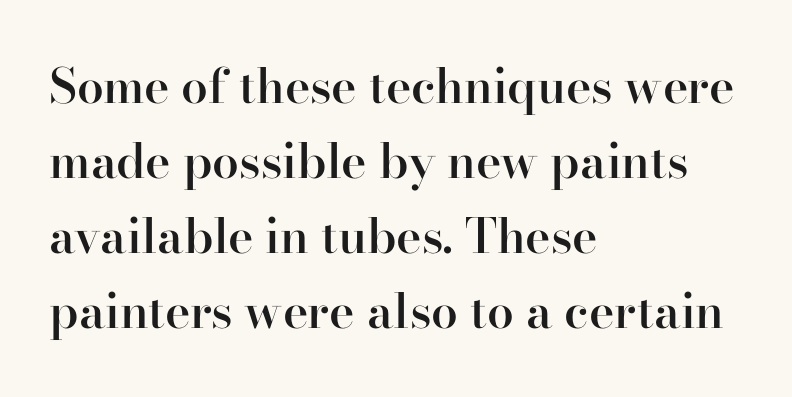
{"serif": "yes", "italic": "no", "bold": "semi", "weight": "semibold", "width": "normal", "stroke_contrast": "high", "x_height": "small", "monospaced": "no", "underline": "no", "align": "left", "line_spacing": "normal", "line_spacing_ratio": 1.56, "letter_spacing": "normal", "letter_spacing_em": 0.0, "glyph_px": 48}
